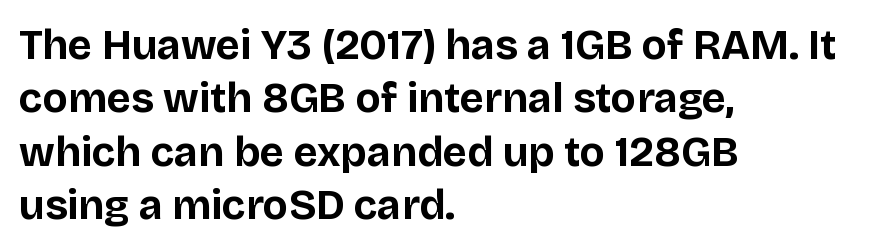
{"serif": "no", "italic": "no", "bold": "yes", "weight": "bold", "width": "normal", "stroke_contrast": "low", "x_height": "large", "monospaced": "no", "underline": "no", "align": "left", "line_spacing": "normal", "line_spacing_ratio": 1.27, "letter_spacing": "normal", "letter_spacing_em": 0.0, "glyph_px": 42}
